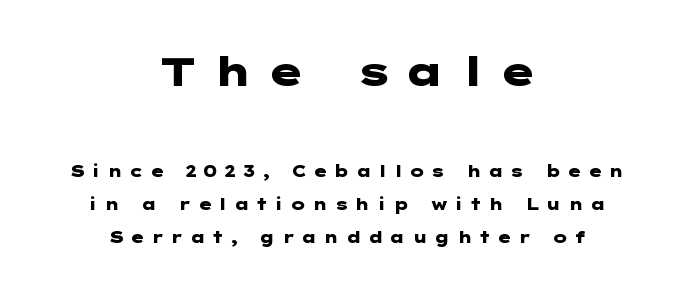
The image shows 40 px heavy, wide sans-serif type, upright; set centered, loose line spacing (2.07x), unusually wide letter spacing (+0.36 em), not underlined; the first (top) block is 2.5x larger; low stroke contrast and a medium x-height.
